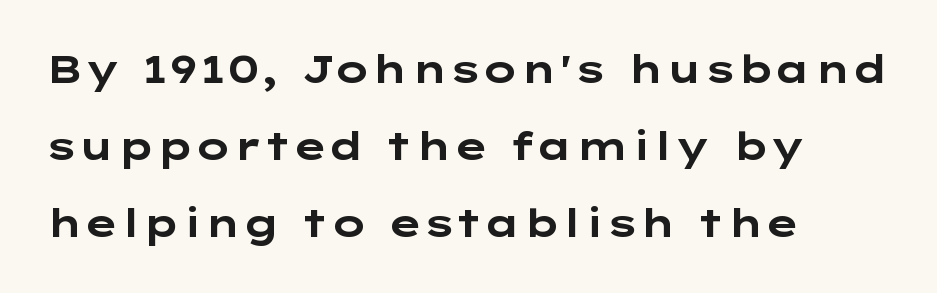
Q: Is the text bold? A: Yes.
Q: Is the text italic (slanted)? A: No, it is upright.
Q: Is the typeface a serif or a sans-serif typeface? A: Sans-serif.
Q: Is the text underlined? A: No.
Q: How is the paragraph aligned? A: Left-aligned.
Q: Is the spacing between letters normal or unusually wide? A: Normal.
Q: Is the spacing between lines tight, normal or loose? A: Loose.
Q: Width (condensed, normal, or wide)? A: Wide.
Q: Stroke contrast? A: Low.
Q: x-height? A: Medium.
